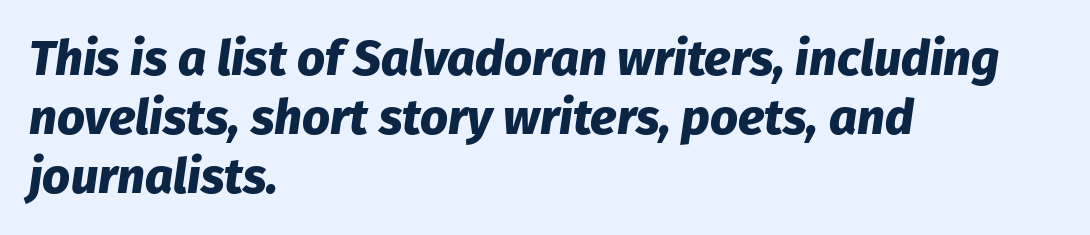
{"italic": "yes", "lean": "right", "slant_degrees": 8, "bold": "yes", "weight": "heavy", "width": "normal", "stroke_contrast": "low", "x_height": "medium", "monospaced": "no", "underline": "no", "align": "left", "line_spacing_ratio": 1.2, "letter_spacing": "normal", "letter_spacing_em": 0.0, "glyph_px": 49}
